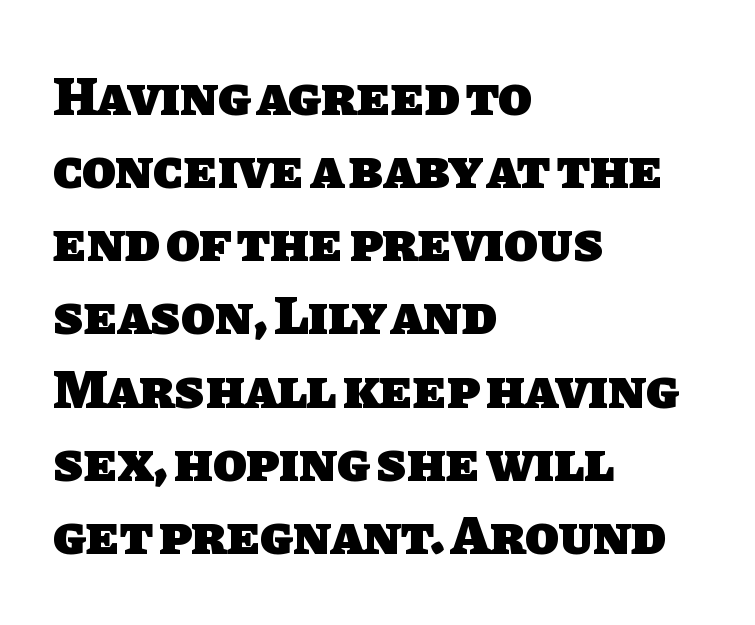
{"serif": "no", "bold": "yes", "weight": "heavy", "width": "normal", "stroke_contrast": "low", "x_height": "large", "monospaced": "no", "underline": "no", "align": "left", "line_spacing": "normal", "line_spacing_ratio": 1.33, "letter_spacing": "normal", "letter_spacing_em": 0.0, "glyph_px": 55}
